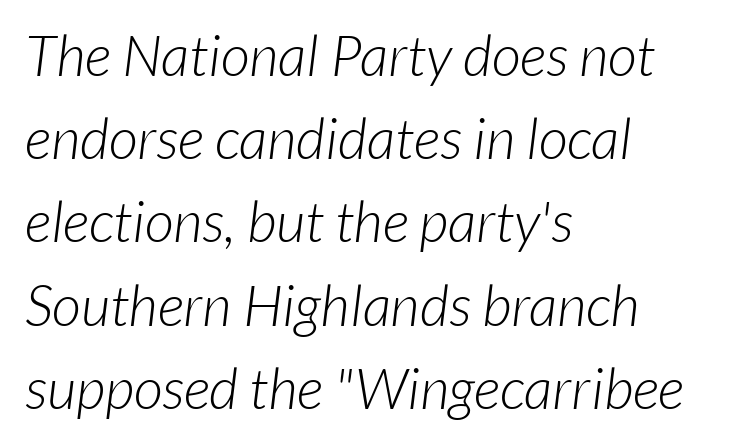
Q: Is the text bold? A: No.
Q: Is the typeface a serif or a sans-serif typeface? A: Sans-serif.
Q: Is the text underlined? A: No.
Q: How is the paragraph aligned? A: Left-aligned.
Q: Is the spacing between letters normal or unusually wide? A: Normal.
Q: Is the spacing between lines tight, normal or loose? A: Normal.
Q: Width (condensed, normal, or wide)? A: Normal.
Q: Stroke contrast? A: Low.
Q: x-height? A: Medium.
Q: Monospaced? A: No.
